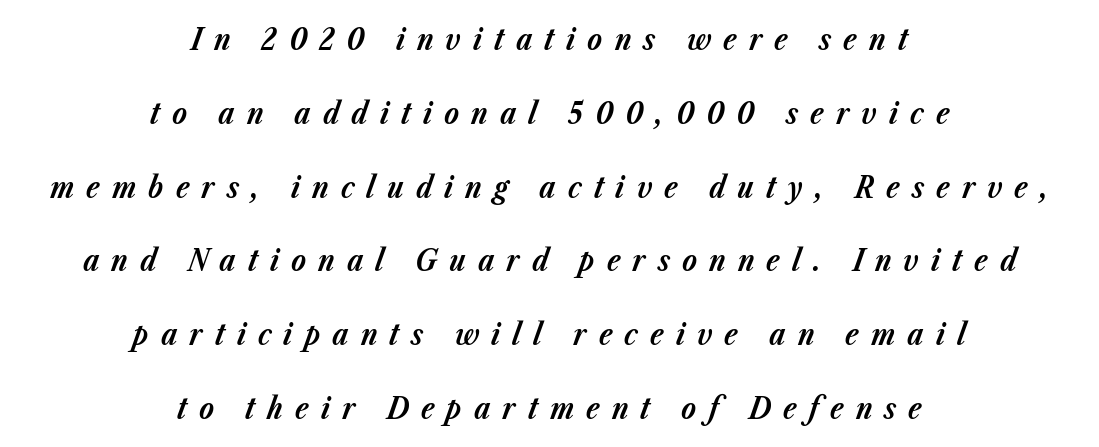
The image shows 30 px bold type, italic (leaning right); set centered, loose line spacing (2.46x), unusually wide letter spacing (+0.4 em), not underlined; low stroke contrast and a medium x-height.
